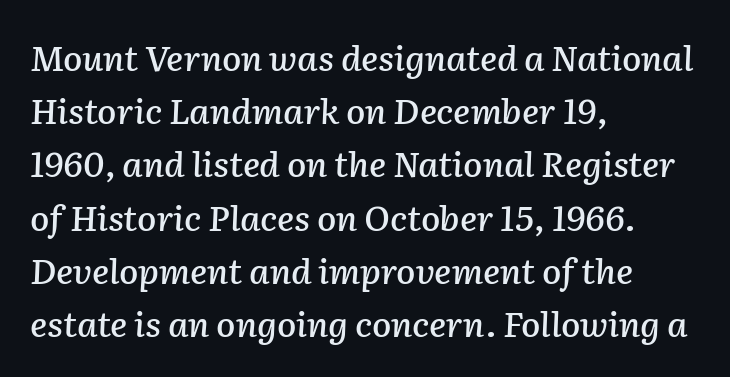
Q: Is the text italic (slanted)? A: Yes, it leans right by about 2 degrees.
Q: Is the text underlined? A: No.
Q: How is the paragraph aligned? A: Left-aligned.
Q: Is the spacing between letters normal or unusually wide? A: Normal.
Q: Is the spacing between lines tight, normal or loose? A: Normal.
Q: Width (condensed, normal, or wide)? A: Normal.
Q: Stroke contrast? A: Low.
Q: x-height? A: Medium.
Q: Monospaced? A: No.
